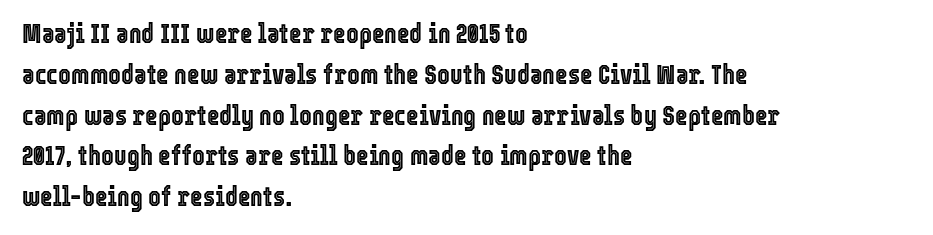
Q: Is the text italic (slanted)? A: No, it is upright.
Q: Is the text underlined? A: No.
Q: How is the paragraph aligned? A: Left-aligned.
Q: Is the spacing between letters normal or unusually wide? A: Normal.
Q: Is the spacing between lines tight, normal or loose? A: Normal.
